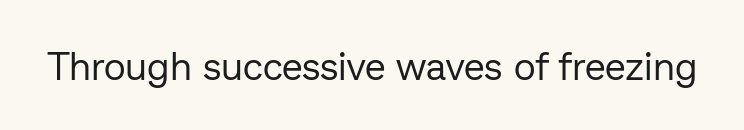
{"serif": "no", "italic": "no", "bold": "no", "weight": "regular", "width": "normal", "stroke_contrast": "low", "x_height": "medium", "monospaced": "no", "underline": "no", "letter_spacing": "normal", "letter_spacing_em": 0.0, "glyph_px": 38}
